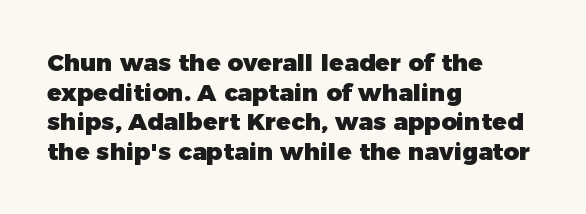
Q: Is the text bold? A: Yes.
Q: Is the text italic (slanted)? A: No, it is upright.
Q: Is the text underlined? A: No.
Q: How is the paragraph aligned? A: Left-aligned.
Q: Is the spacing between letters normal or unusually wide? A: Normal.
